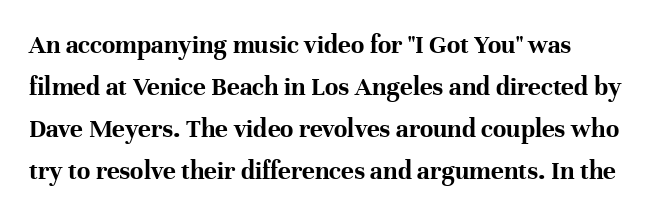
The image shows 27 px bold type, upright; set left-aligned, normal line spacing (1.56x), normal letter spacing, not underlined.
